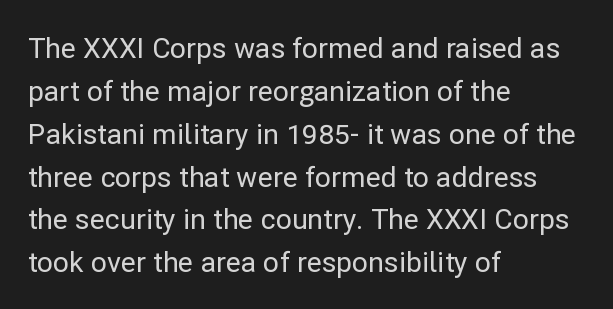
Q: Is the text italic (slanted)? A: No, it is upright.
Q: Is the typeface a serif or a sans-serif typeface? A: Sans-serif.
Q: Is the text underlined? A: No.
Q: How is the paragraph aligned? A: Left-aligned.
Q: Is the spacing between letters normal or unusually wide? A: Normal.
Q: Is the spacing between lines tight, normal or loose? A: Normal.
Q: Width (condensed, normal, or wide)? A: Normal.
Q: Stroke contrast? A: Low.
Q: x-height? A: Medium.
Q: Monospaced? A: No.
